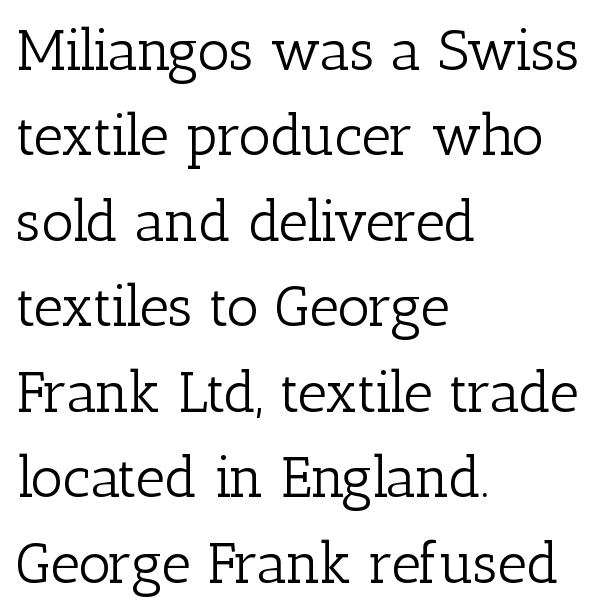
{"serif": "yes", "italic": "no", "bold": "no", "weight": "light", "width": "normal", "stroke_contrast": "low", "x_height": "medium", "monospaced": "no", "underline": "no", "align": "left", "line_spacing": "normal", "line_spacing_ratio": 1.5, "letter_spacing": "normal", "letter_spacing_em": 0.0, "glyph_px": 57}
